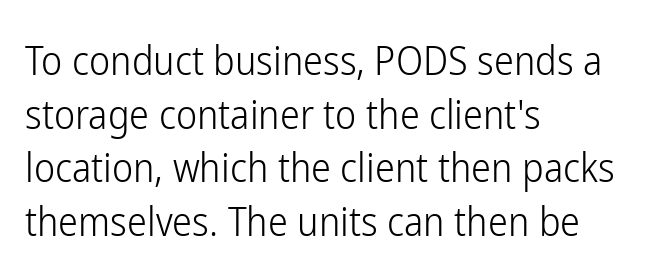
{"serif": "no", "italic": "no", "bold": "no", "weight": "light", "width": "condensed", "stroke_contrast": "low", "x_height": "medium", "monospaced": "no", "underline": "no", "align": "left", "line_spacing": "normal", "line_spacing_ratio": 1.34, "letter_spacing": "normal", "letter_spacing_em": 0.0, "glyph_px": 40}
